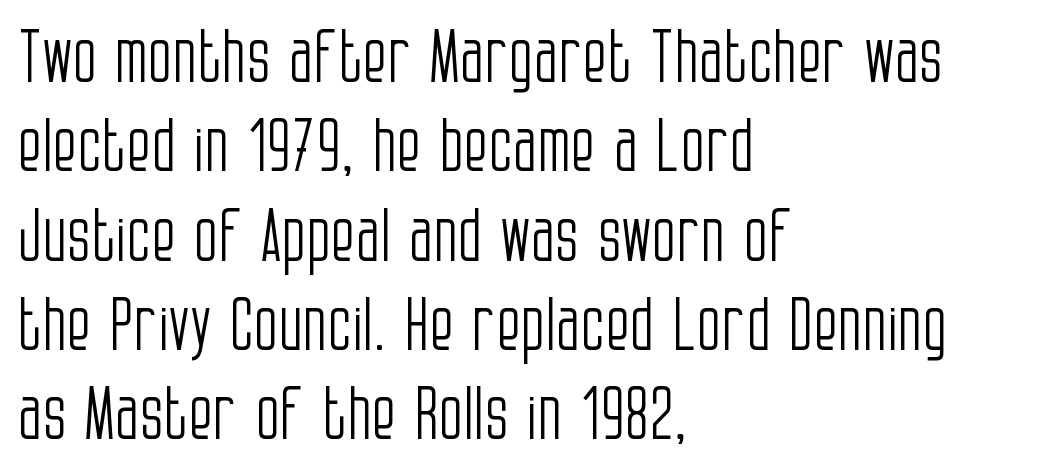
{"serif": "no", "italic": "no", "bold": "no", "weight": "light", "width": "condensed", "stroke_contrast": "low", "x_height": "large", "monospaced": "no", "underline": "no", "align": "left", "line_spacing_ratio": 1.24, "letter_spacing": "normal", "letter_spacing_em": 0.0, "glyph_px": 72}
